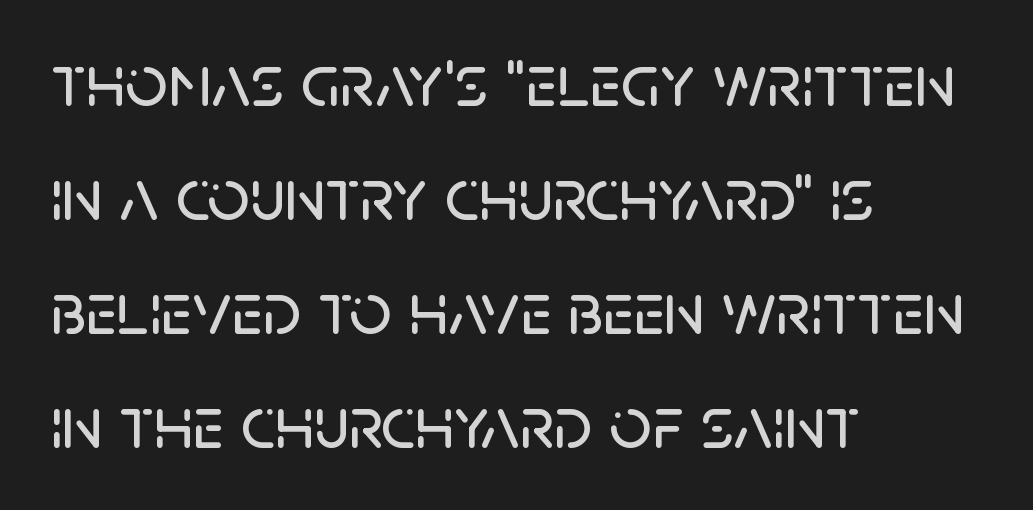
The image shows 74 px sans-serif type, upright; set left-aligned, normal line spacing (1.54x), normal letter spacing, not underlined; low stroke contrast and a large x-height.
